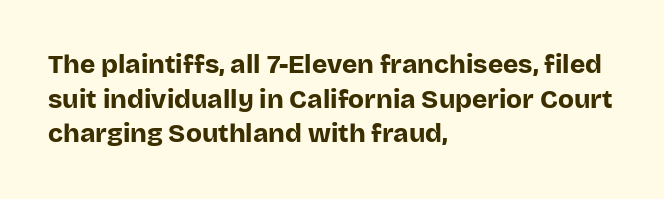
The image shows 26 px bold type, upright; set left-aligned, normal line spacing (1.33x), normal letter spacing, not underlined.
